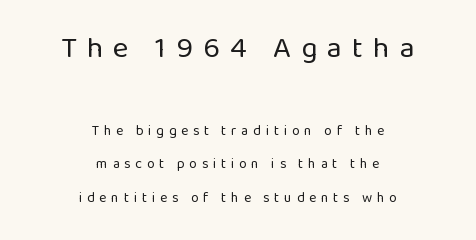
Both edges are ragged and mirror each other, which tells us the setting is centered. Students, note that the glyphs here are deliberately spaced far apart. Ink coverage per letter is moderate at most. Unmarked baselines from the first word to the last. Classification — sans serif. Each letter keeps its own natural width here, so spacing adapts to shape.
